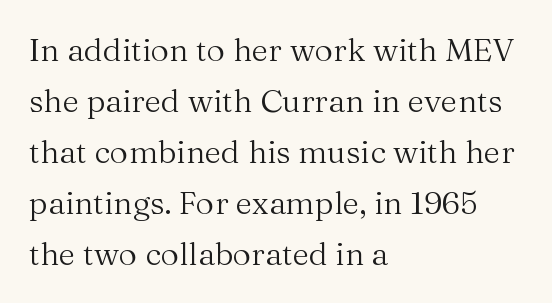
Honestly, the letter spacing is just normal — you wouldn't notice it. Does the copy run flush right? No — it runs flush left. These lines are rendered in a variable-pitch font. Regarding serifs, this sample has them.
